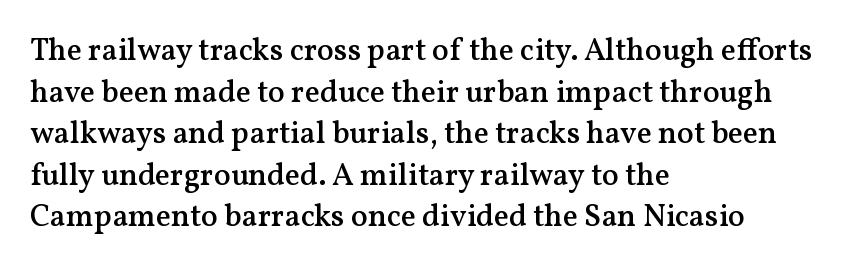
The image shows 31 px semibold serif type, upright; set left-aligned, normal line spacing (1.34x), normal letter spacing, not underlined; medium stroke contrast and a medium x-height.
